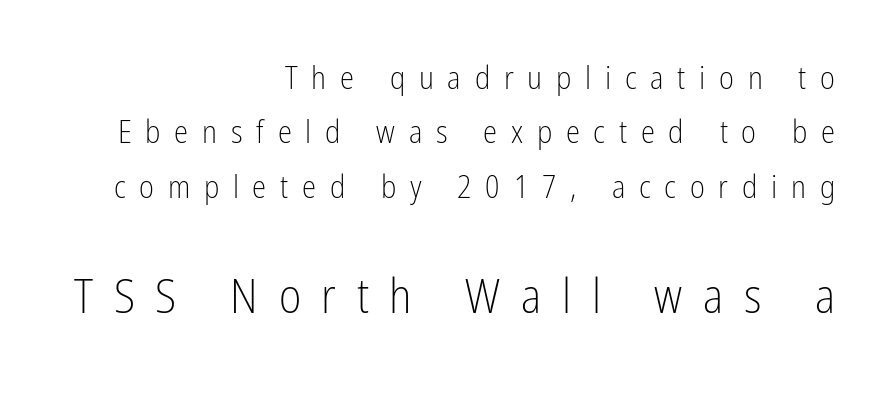
Q: Is the text bold? A: No.
Q: Is the text italic (slanted)? A: No, it is upright.
Q: Is the typeface a serif or a sans-serif typeface? A: Sans-serif.
Q: Is the text underlined? A: No.
Q: How is the paragraph aligned? A: Right-aligned.
Q: Is the spacing between letters normal or unusually wide? A: Unusually wide.
Q: Is the spacing between lines tight, normal or loose? A: Normal.
Q: Which block of text is set in a larger size, the first (top) or the second (bottom)? A: The second (bottom) one.
Q: Width (condensed, normal, or wide)? A: Condensed.
Q: Stroke contrast? A: Low.
Q: x-height? A: Medium.
Q: Monospaced? A: No.
